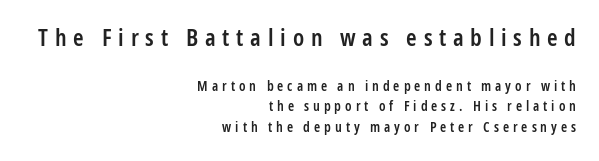
{"italic": "no", "bold": "semi", "underline": "no", "align": "right", "line_spacing": "normal", "line_spacing_ratio": 1.45, "letter_spacing": "wide", "letter_spacing_em": 0.28, "larger_block": "first", "size_ratio": 1.71, "glyph_px": 24}
